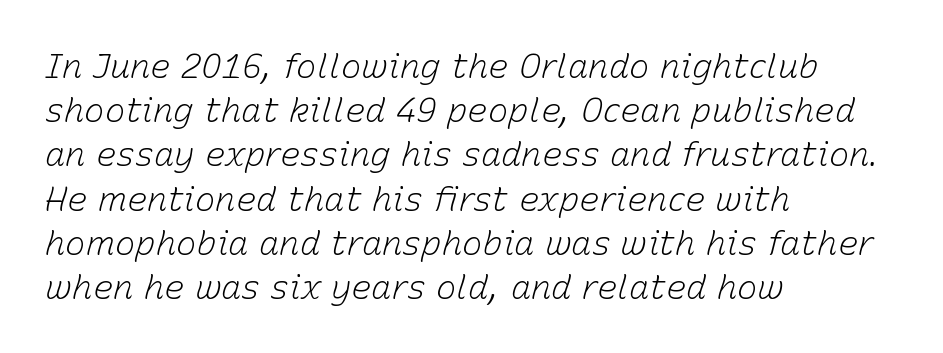
Q: Is the text bold? A: No.
Q: Is the text italic (slanted)? A: Yes, it leans right by about 15 degrees.
Q: Is the text underlined? A: No.
Q: How is the paragraph aligned? A: Left-aligned.
Q: Is the spacing between letters normal or unusually wide? A: Normal.
Q: Is the spacing between lines tight, normal or loose? A: Normal.
Q: Width (condensed, normal, or wide)? A: Normal.
Q: Stroke contrast? A: Low.
Q: x-height? A: Medium.
Q: Monospaced? A: No.
